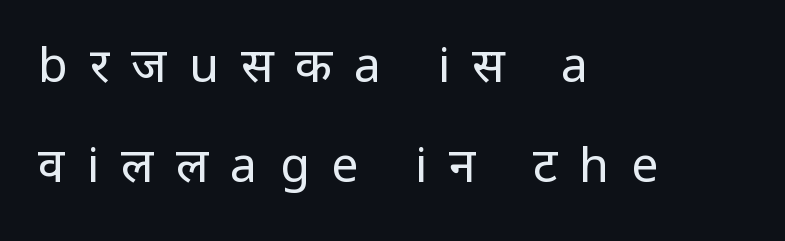
The passage shown is typed in a proportional face where columns would drift. The ragged edge is on the right, which tells us the setting is flush left. Look at the tracking — it's clearly loosened, letters drifting apart. Weight: in the light-to-regular range. A typesetter would mark this as roman, not italic.
